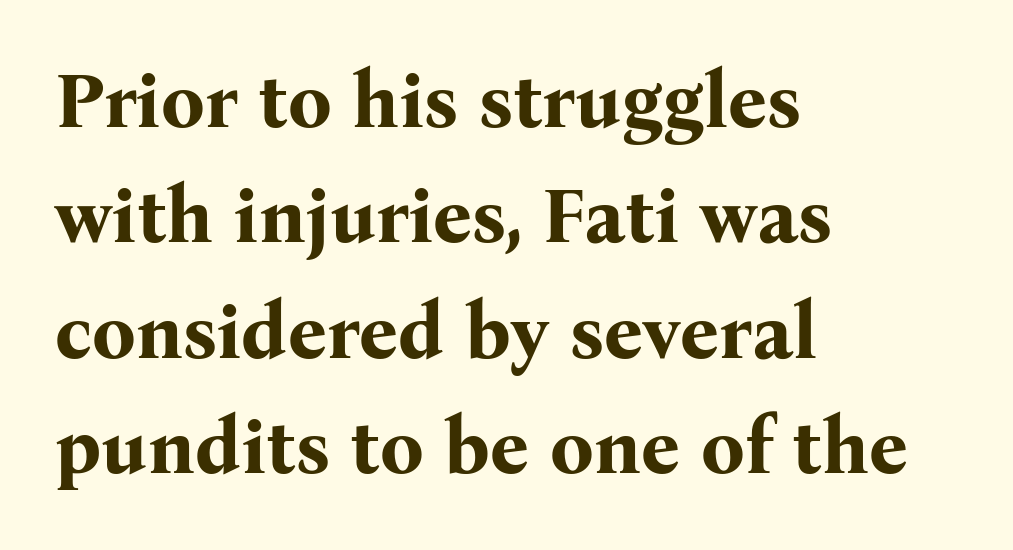
{"serif": "yes", "italic": "no", "bold": "yes", "weight": "bold", "width": "normal", "stroke_contrast": "medium", "x_height": "medium", "monospaced": "no", "underline": "no", "align": "left", "line_spacing": "normal", "line_spacing_ratio": 1.5, "letter_spacing": "normal", "letter_spacing_em": 0.0, "glyph_px": 77}
